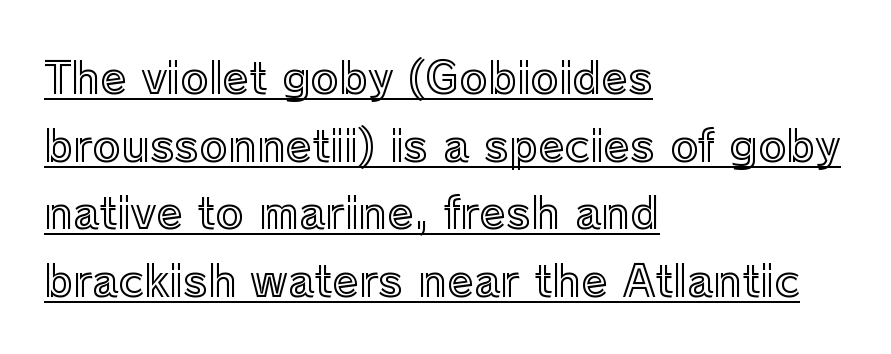
{"italic": "no", "width": "normal", "x_height": "medium", "monospaced": "no", "underline": "yes", "align": "left", "line_spacing": "normal", "line_spacing_ratio": 1.57, "letter_spacing": "normal", "letter_spacing_em": 0.0, "glyph_px": 43}
